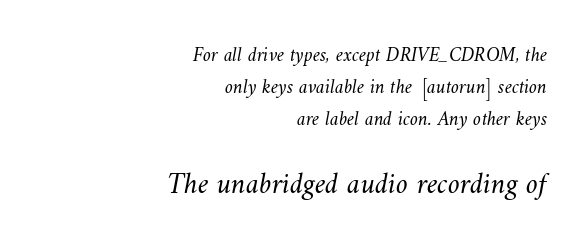
Spacing verdict: proportional, widths tailored to each character. Descender tails drop into unmarked territory. If you measured baseline to baseline, you'd find a middling distance. Caption: face not bold, strokes unweighted.
